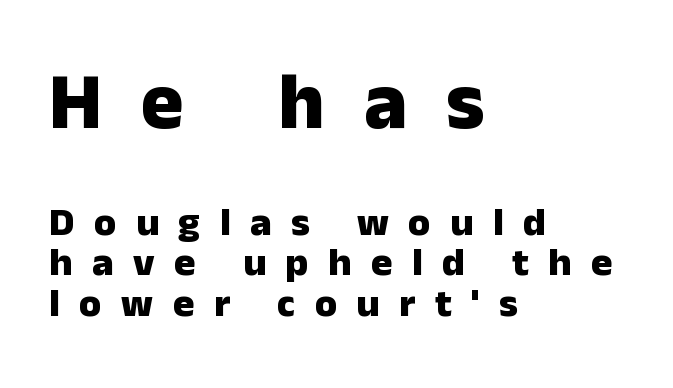
Q: Is the text bold? A: Yes.
Q: Is the text italic (slanted)? A: No, it is upright.
Q: Is the typeface a serif or a sans-serif typeface? A: Sans-serif.
Q: Is the text underlined? A: No.
Q: How is the paragraph aligned? A: Left-aligned.
Q: Is the spacing between letters normal or unusually wide? A: Unusually wide.
Q: Is the spacing between lines tight, normal or loose? A: Tight.
Q: Which block of text is set in a larger size, the first (top) or the second (bottom)? A: The first (top) one.
Q: Width (condensed, normal, or wide)? A: Normal.
Q: Stroke contrast? A: Low.
Q: x-height? A: Medium.
Q: Monospaced? A: No.
